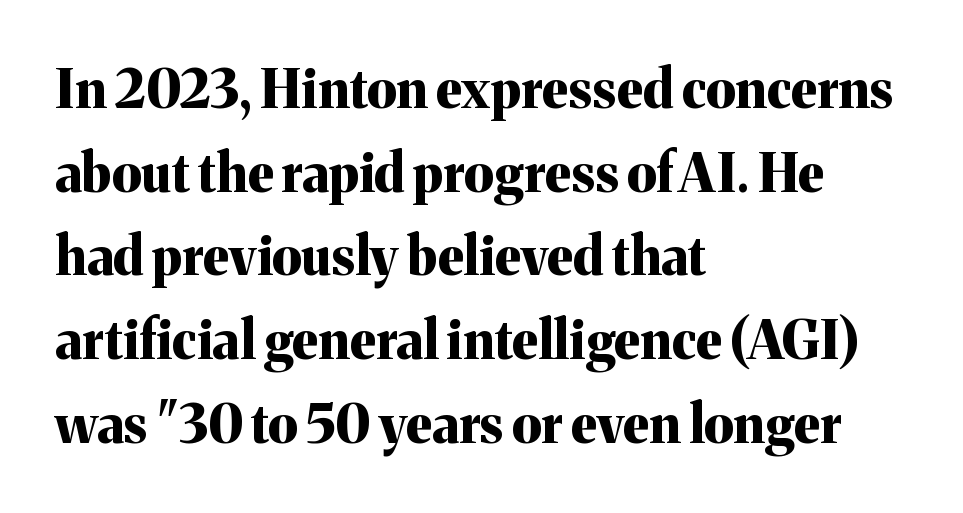
Q: Is the text bold? A: Yes.
Q: Is the text italic (slanted)? A: No, it is upright.
Q: Is the typeface a serif or a sans-serif typeface? A: Serif.
Q: Is the text underlined? A: No.
Q: How is the paragraph aligned? A: Left-aligned.
Q: Is the spacing between letters normal or unusually wide? A: Normal.
Q: Is the spacing between lines tight, normal or loose? A: Normal.
Q: Width (condensed, normal, or wide)? A: Normal.
Q: Stroke contrast? A: Medium.
Q: x-height? A: Medium.
Q: Monospaced? A: No.
